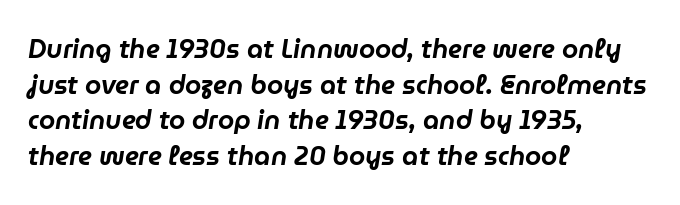
{"italic": "yes", "lean": "right", "slant_degrees": 9, "underline": "no", "align": "left", "line_spacing": "normal", "line_spacing_ratio": 1.37, "letter_spacing": "normal", "letter_spacing_em": 0.0, "glyph_px": 26}
